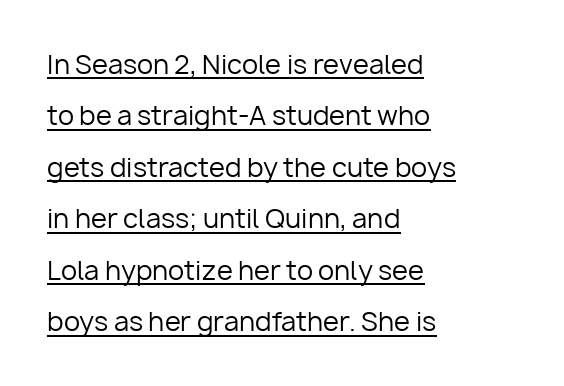
No chunkiness to these letters — they're not bold. A typesetter would mark this as roman, not italic. Caption: multi-line text, flush left, ragged right. Leading: increased. A continuous stroke trails under the words, as in a hyperlink. Tracking value appears to be zero — textbook default spacing.
